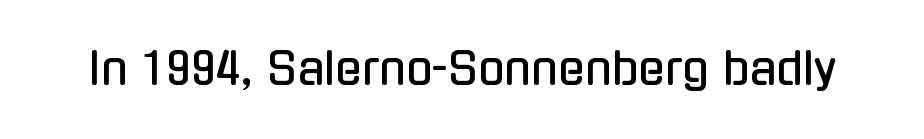
{"serif": "no", "italic": "no", "width": "condensed", "stroke_contrast": "low", "x_height": "medium", "monospaced": "no", "underline": "no", "letter_spacing": "normal", "letter_spacing_em": 0.0, "glyph_px": 44}
